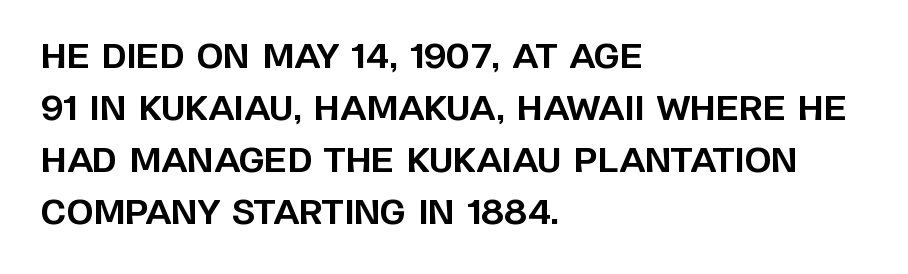
The image shows 34 px bold sans-serif type, upright; set left-aligned, normal line spacing (1.53x), normal letter spacing, not underlined; low stroke contrast and a large x-height.
